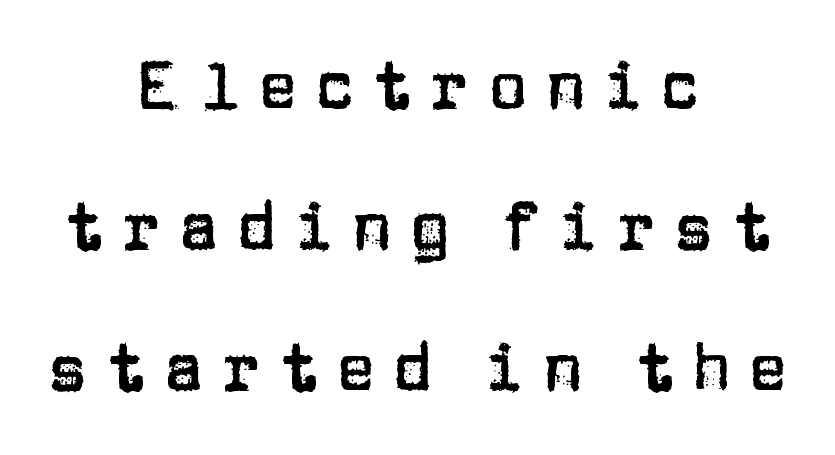
The image shows 65 px sans-serif type, upright; set centered, loose line spacing (2.17x), unusually wide letter spacing (+0.28 em), not underlined; low stroke contrast and a large x-height.
